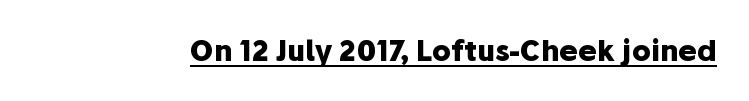
Q: Is the text bold? A: Yes.
Q: Is the text italic (slanted)? A: No, it is upright.
Q: Is the typeface a serif or a sans-serif typeface? A: Sans-serif.
Q: Is the text underlined? A: Yes.
Q: Is the spacing between letters normal or unusually wide? A: Normal.
Q: Width (condensed, normal, or wide)? A: Normal.
Q: Stroke contrast? A: Low.
Q: x-height? A: Medium.
Q: Monospaced? A: No.
